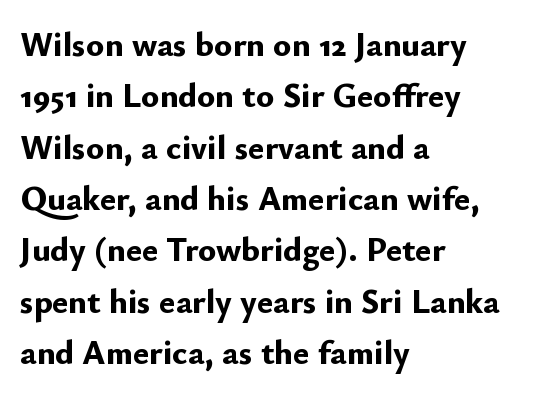
Are there feet on the stems? There aren't — it's a sans. The space directly below the letters is spotless. Weight check: bold — yes, fully. Casual observation: everything's shoved over to the left.
